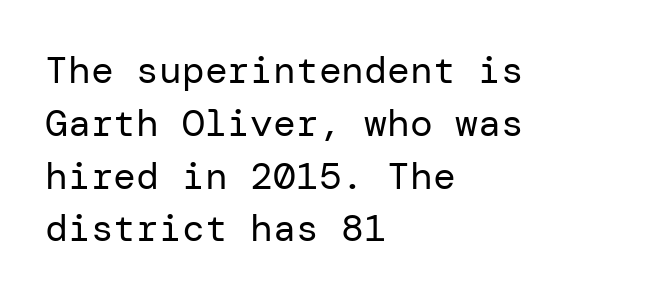
This is not heavy type; no bold has been used. The text was rendered using a sans face with plain stroke endings. The axis of the letterforms is exactly vertical. Rule under the text: the space is simply empty. Observe the ordinary spacing: letters are neighbours, not strangers.
